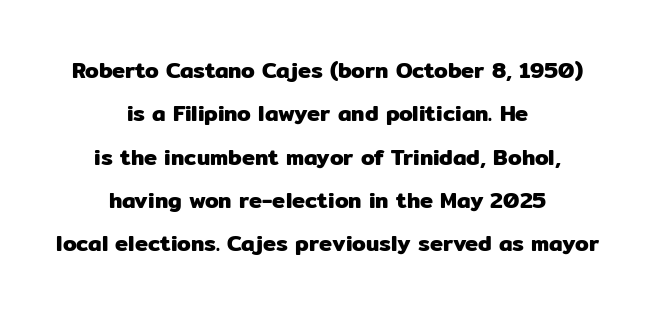
{"italic": "no", "underline": "no", "align": "center", "line_spacing": "loose", "line_spacing_ratio": 1.97, "letter_spacing": "normal", "letter_spacing_em": 0.0, "glyph_px": 22}
